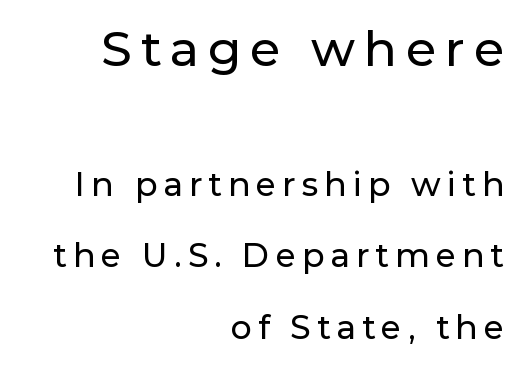
Q: Is the text italic (slanted)? A: No, it is upright.
Q: Is the typeface a serif or a sans-serif typeface? A: Sans-serif.
Q: Is the text underlined? A: No.
Q: How is the paragraph aligned? A: Right-aligned.
Q: Is the spacing between lines tight, normal or loose? A: Loose.
Q: Which block of text is set in a larger size, the first (top) or the second (bottom)? A: The first (top) one.
Q: Width (condensed, normal, or wide)? A: Normal.
Q: Stroke contrast? A: Low.
Q: x-height? A: Medium.
Q: Monospaced? A: No.
